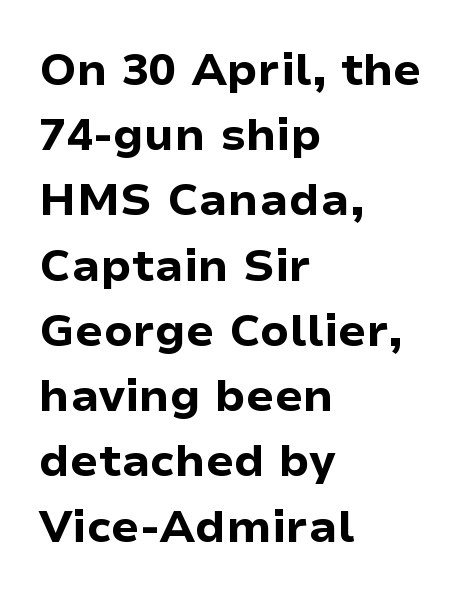
{"serif": "no", "italic": "no", "bold": "yes", "weight": "bold", "width": "normal", "stroke_contrast": "low", "x_height": "medium", "monospaced": "no", "underline": "no", "align": "left", "line_spacing": "normal", "line_spacing_ratio": 1.45, "letter_spacing": "normal", "letter_spacing_em": 0.0, "glyph_px": 45}
